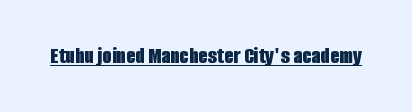
{"italic": "no", "bold": "yes", "underline": "yes", "letter_spacing": "normal", "letter_spacing_em": 0.0, "glyph_px": 24}
